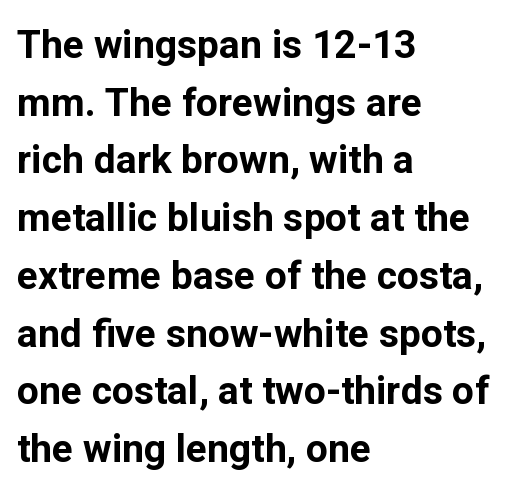
Q: Is the text bold? A: Yes.
Q: Is the text italic (slanted)? A: No, it is upright.
Q: Is the typeface a serif or a sans-serif typeface? A: Sans-serif.
Q: Is the text underlined? A: No.
Q: How is the paragraph aligned? A: Left-aligned.
Q: Is the spacing between letters normal or unusually wide? A: Normal.
Q: Is the spacing between lines tight, normal or loose? A: Normal.
Q: Width (condensed, normal, or wide)? A: Normal.
Q: Stroke contrast? A: Low.
Q: x-height? A: Medium.
Q: Monospaced? A: No.
